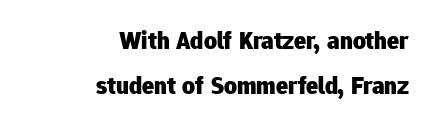
Q: Is the text bold? A: Yes.
Q: Is the text italic (slanted)? A: No, it is upright.
Q: Is the text underlined? A: No.
Q: How is the paragraph aligned? A: Right-aligned.
Q: Is the spacing between letters normal or unusually wide? A: Normal.
